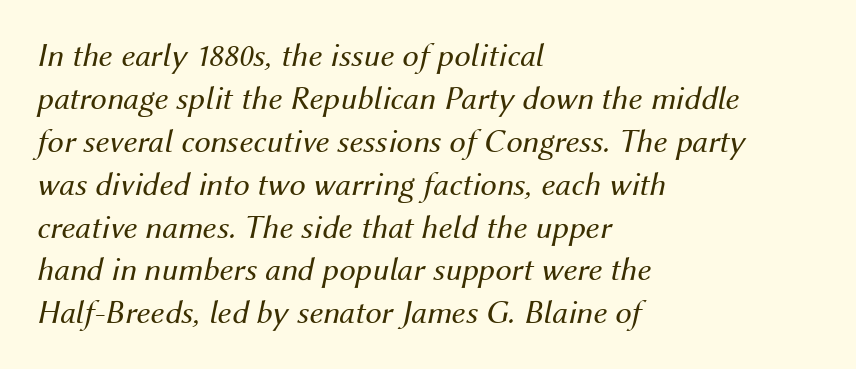
The image shows 33 px regular-weight type, italic (leaning right); set left-aligned, normal line spacing (1.3x), normal letter spacing, not underlined; medium stroke contrast and a medium x-height.
